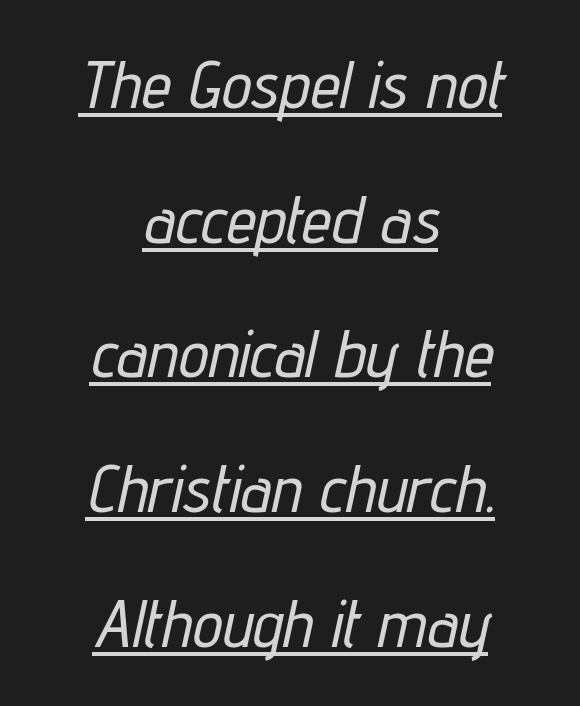
{"italic": "yes", "lean": "right", "slant_degrees": 12, "width": "condensed", "stroke_contrast": "low", "x_height": "medium", "monospaced": "no", "underline": "yes", "align": "center", "line_spacing": "loose", "line_spacing_ratio": 2.01, "letter_spacing": "normal", "letter_spacing_em": 0.0, "glyph_px": 67}
